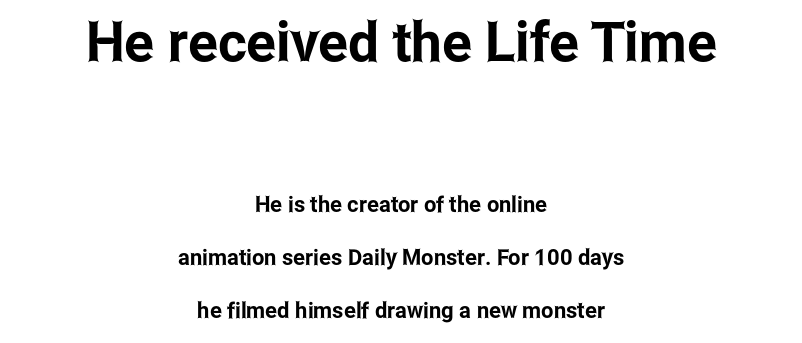
These lines keep a tight, regular rhythm from letter to letter. Regarding leading, the lines here are spaced well apart. A typesetter would mark this as roman, not italic. A typesetter would call this proportional, since set widths differ per character. Caption: upper text group enlarged, lower text group reduced. The setting favours the middle, as headings and verse often do.
